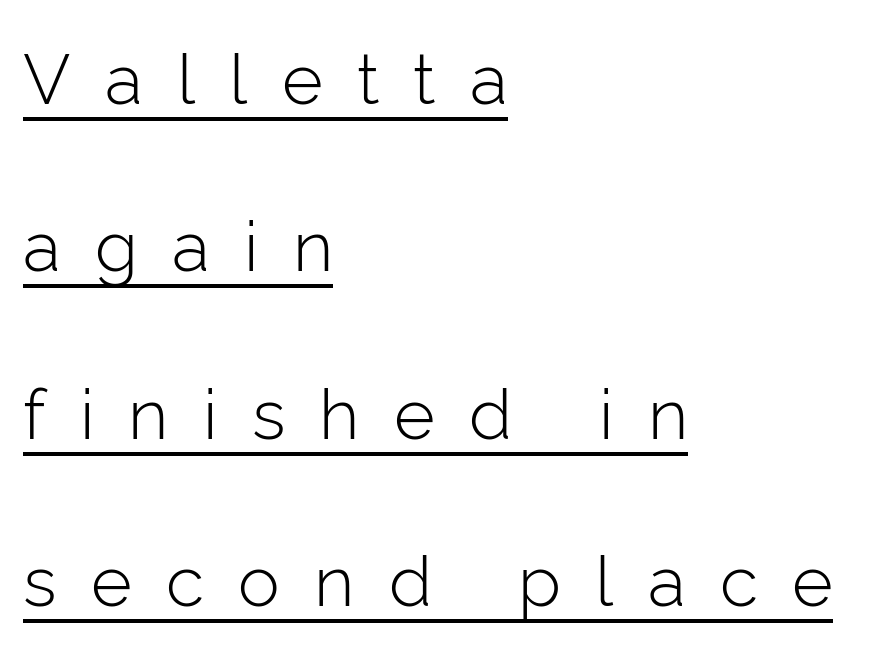
Q: Is the text bold? A: No.
Q: Is the text italic (slanted)? A: No, it is upright.
Q: Is the typeface a serif or a sans-serif typeface? A: Sans-serif.
Q: Is the text underlined? A: Yes.
Q: How is the paragraph aligned? A: Left-aligned.
Q: Is the spacing between letters normal or unusually wide? A: Unusually wide.
Q: Is the spacing between lines tight, normal or loose? A: Loose.
Q: Width (condensed, normal, or wide)? A: Normal.
Q: Stroke contrast? A: Low.
Q: x-height? A: Medium.
Q: Monospaced? A: No.
